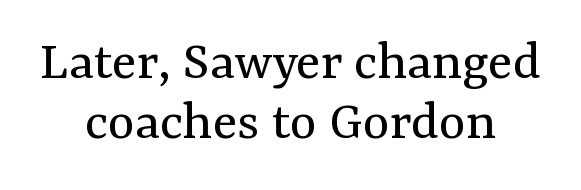
Q: Is the text bold? A: No.
Q: Is the text italic (slanted)? A: No, it is upright.
Q: Is the typeface a serif or a sans-serif typeface? A: Serif.
Q: Is the text underlined? A: No.
Q: How is the paragraph aligned? A: Centered.
Q: Is the spacing between letters normal or unusually wide? A: Normal.
Q: Is the spacing between lines tight, normal or loose? A: Tight.
Q: Width (condensed, normal, or wide)? A: Normal.
Q: Stroke contrast? A: Medium.
Q: x-height? A: Medium.
Q: Monospaced? A: No.
